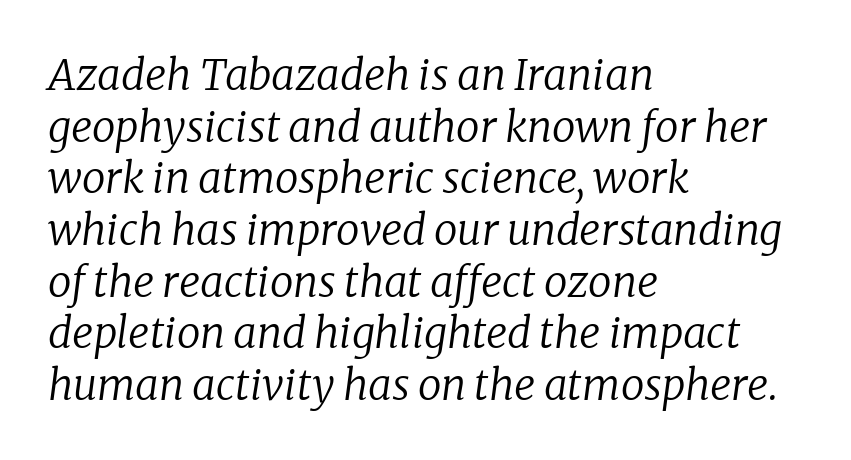
The image shows 42 px regular-weight serif type, italic (leaning right); set left-aligned, line spacing 1.23x, normal letter spacing, not underlined; low stroke contrast and a medium x-height.
